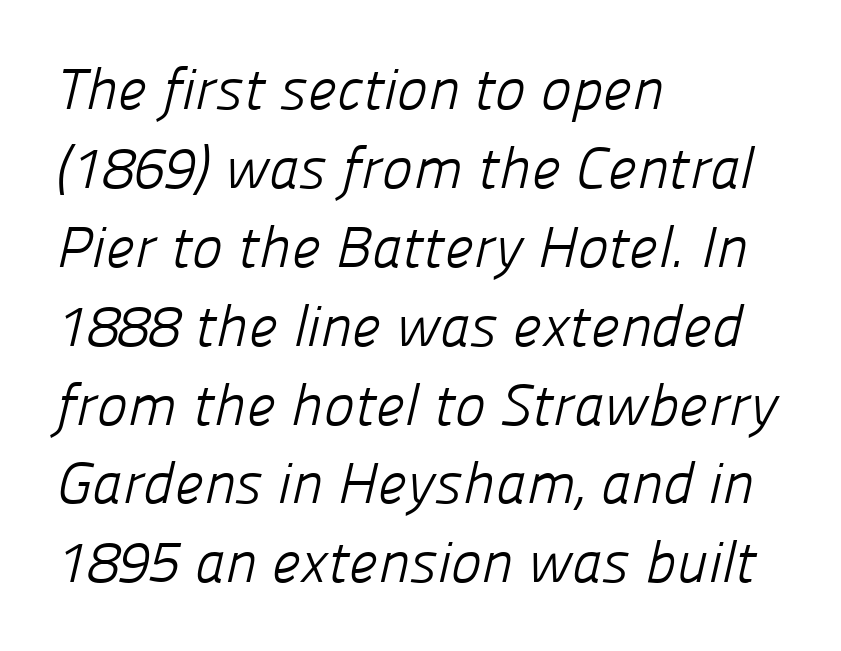
The image shows 58 px light sans-serif type; set left-aligned, normal line spacing (1.36x), normal letter spacing, not underlined; low stroke contrast and a medium x-height.
